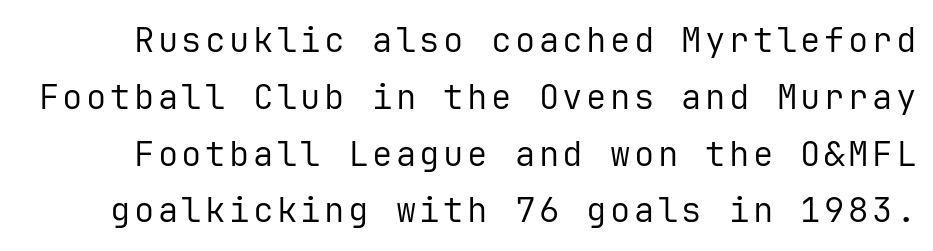
{"serif": "no", "italic": "no", "bold": "no", "weight": "regular", "width": "normal", "stroke_contrast": "low", "x_height": "medium", "monospaced": "yes", "underline": "no", "line_spacing": "normal", "line_spacing_ratio": 1.67, "glyph_px": 34}
